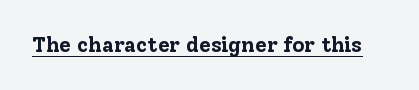
{"italic": "no", "bold": "yes", "underline": "yes", "letter_spacing": "normal", "letter_spacing_em": 0.0, "glyph_px": 21}
